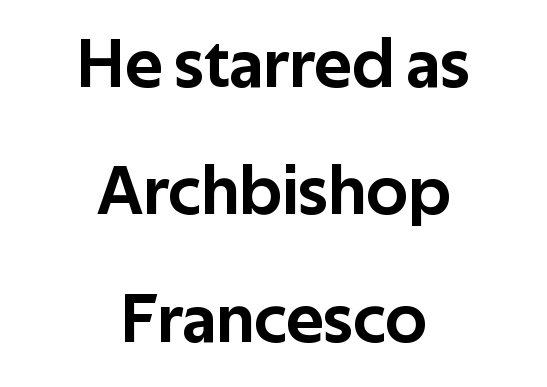
{"serif": "no", "italic": "no", "width": "normal", "stroke_contrast": "low", "x_height": "medium", "monospaced": "no", "underline": "no", "align": "center", "line_spacing_ratio": 1.82, "letter_spacing": "normal", "letter_spacing_em": 0.0, "glyph_px": 70}
